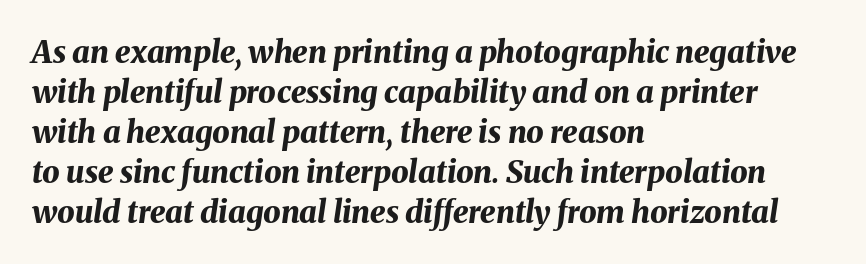
{"italic": "yes", "lean": "right", "slant_degrees": 8, "bold": "yes", "weight": "bold", "width": "normal", "stroke_contrast": "medium", "x_height": "medium", "monospaced": "no", "underline": "no", "align": "left", "line_spacing": "normal", "line_spacing_ratio": 1.29, "letter_spacing": "normal", "letter_spacing_em": 0.0, "glyph_px": 31}
